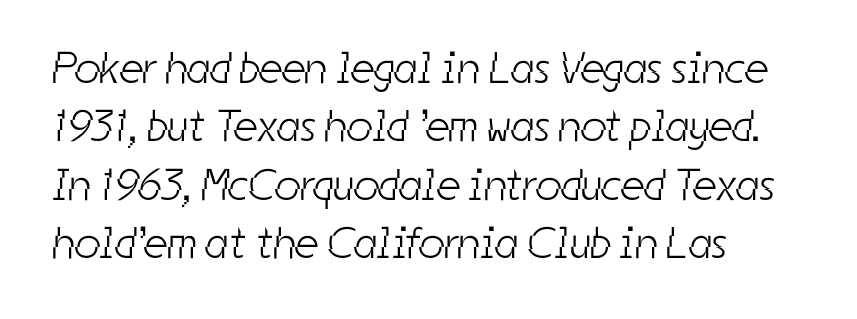
Q: Is the text bold? A: No.
Q: Is the typeface a serif or a sans-serif typeface? A: Sans-serif.
Q: Is the text underlined? A: No.
Q: How is the paragraph aligned? A: Left-aligned.
Q: Is the spacing between letters normal or unusually wide? A: Normal.
Q: Is the spacing between lines tight, normal or loose? A: Normal.
Q: Width (condensed, normal, or wide)? A: Condensed.
Q: Stroke contrast? A: Low.
Q: x-height? A: Medium.
Q: Monospaced? A: No.
